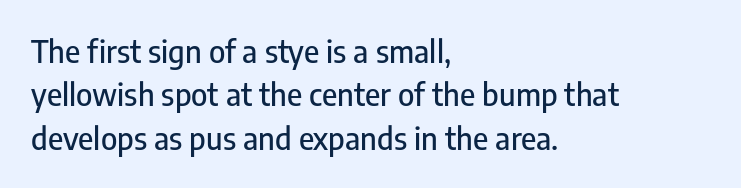
{"serif": "no", "italic": "no", "width": "condensed", "stroke_contrast": "low", "x_height": "medium", "monospaced": "no", "underline": "no", "align": "left", "line_spacing": "normal", "line_spacing_ratio": 1.4, "letter_spacing": "normal", "letter_spacing_em": 0.0, "glyph_px": 31}
